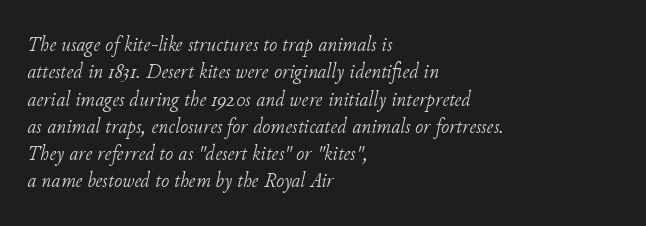
The image shows 22 px text type, italic (leaning right); set left-aligned, line spacing 1.24x, normal letter spacing, not underlined.
